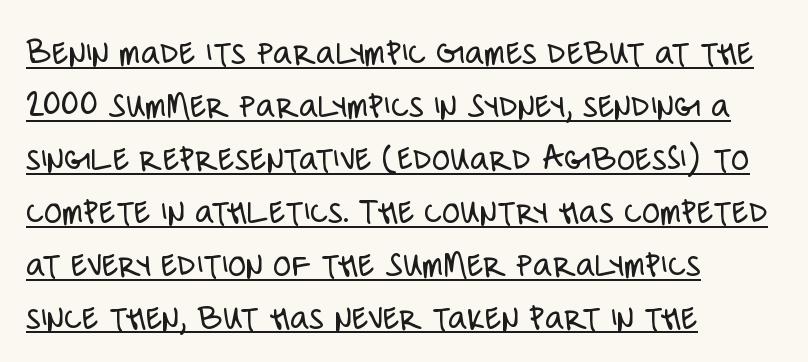
The image shows 37 px light, condensed sans-serif type, upright; set left-aligned, normal line spacing (1.43x), normal letter spacing, underlined; low stroke contrast and a large x-height.
